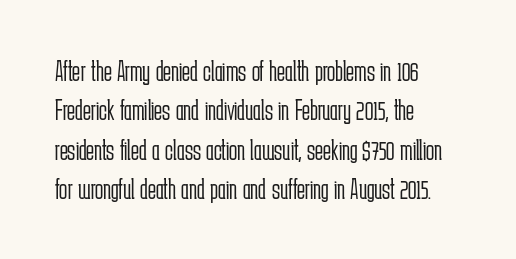
{"serif": "no", "italic": "no", "bold": "no", "weight": "light", "width": "condensed", "stroke_contrast": "low", "x_height": "medium", "monospaced": "no", "underline": "no", "align": "left", "line_spacing": "normal", "line_spacing_ratio": 1.31, "letter_spacing": "normal", "letter_spacing_em": 0.0, "glyph_px": 30}
